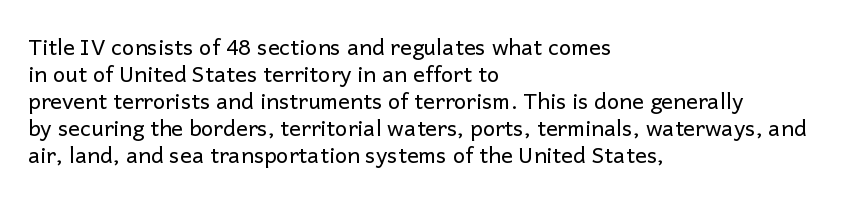
Beneath every word, the page is bare. The lettering holds an erect, upright posture throughout. Caption: face not bold, strokes unweighted. The gaps between neighbouring characters are ordinary and unremarkable.
